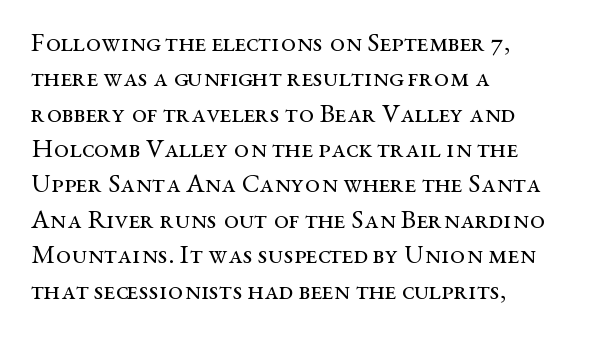
Q: Is the text bold? A: No.
Q: Is the text italic (slanted)? A: No, it is upright.
Q: Is the text underlined? A: No.
Q: How is the paragraph aligned? A: Left-aligned.
Q: Is the spacing between letters normal or unusually wide? A: Normal.
Q: Is the spacing between lines tight, normal or loose? A: Normal.
